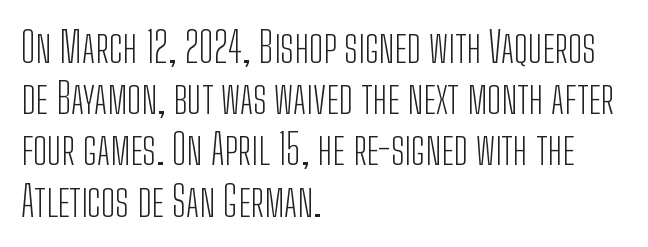
The image shows 42 px light, condensed sans-serif type, upright; set left-aligned, line spacing 1.22x, normal letter spacing, not underlined; low stroke contrast and a medium x-height.
